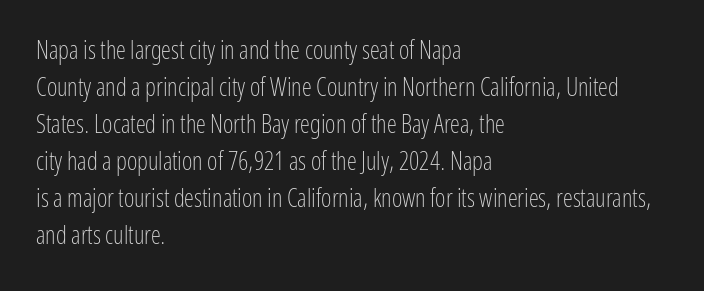
The image shows 25 px text type, upright; set left-aligned, normal line spacing (1.48x), normal letter spacing, not underlined.
